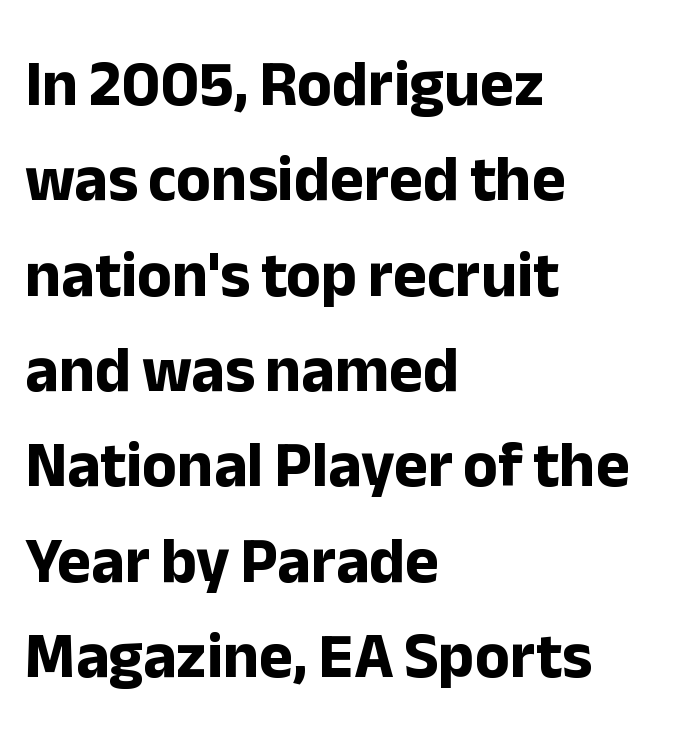
The image shows 64 px bold sans-serif type, upright; set left-aligned, normal line spacing (1.49x), normal letter spacing, not underlined; low stroke contrast and a medium x-height.
